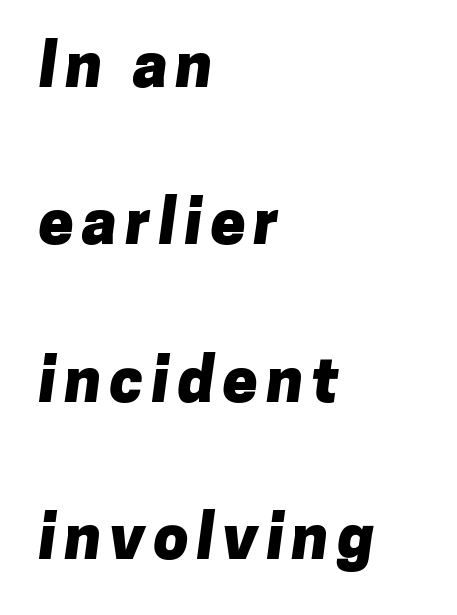
Heavy-handed strokes throughout: this text is bold. A typesetter would call this proportional, since set widths differ per character. Line spacing here is loose. Unmarked baselines from the first word to the last. Layout note: lines flush left. The type family on display is of the sans-serif kind.
